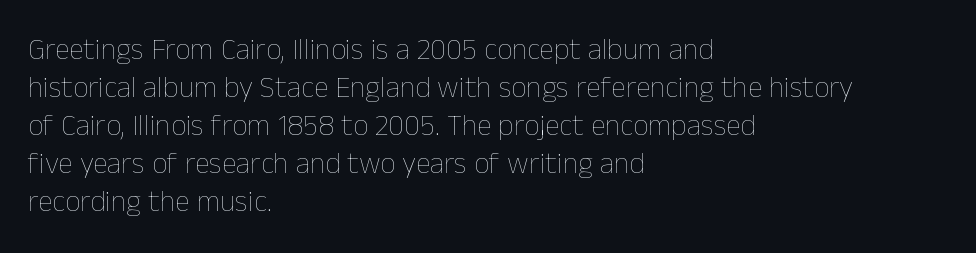
{"italic": "no", "bold": "no", "weight": "thin", "width": "normal", "stroke_contrast": "low", "x_height": "medium", "monospaced": "no", "underline": "no", "align": "left", "line_spacing": "normal", "line_spacing_ratio": 1.27, "letter_spacing": "normal", "letter_spacing_em": 0.0, "glyph_px": 30}
